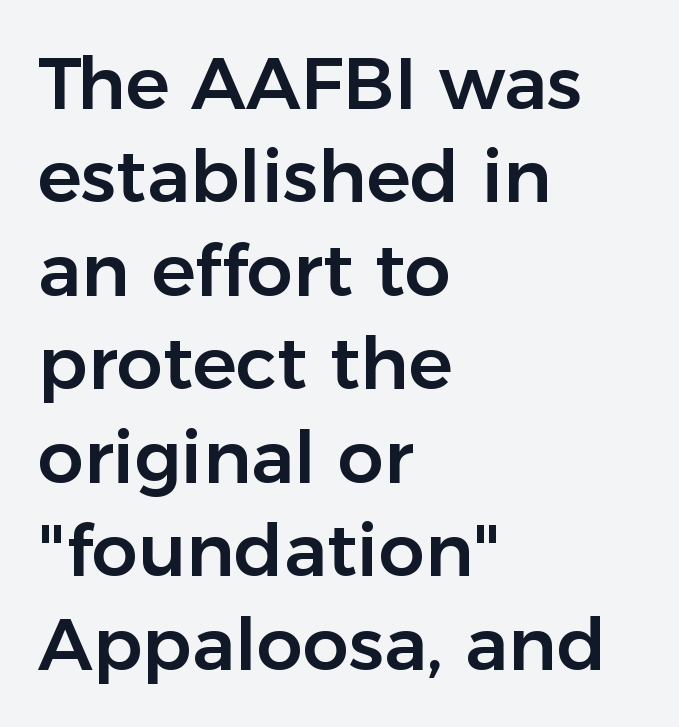
Q: Is the text italic (slanted)? A: No, it is upright.
Q: Is the typeface a serif or a sans-serif typeface? A: Sans-serif.
Q: Is the text underlined? A: No.
Q: How is the paragraph aligned? A: Left-aligned.
Q: Is the spacing between letters normal or unusually wide? A: Normal.
Q: Is the spacing between lines tight, normal or loose? A: Normal.
Q: Width (condensed, normal, or wide)? A: Normal.
Q: Stroke contrast? A: Low.
Q: x-height? A: Medium.
Q: Monospaced? A: No.
